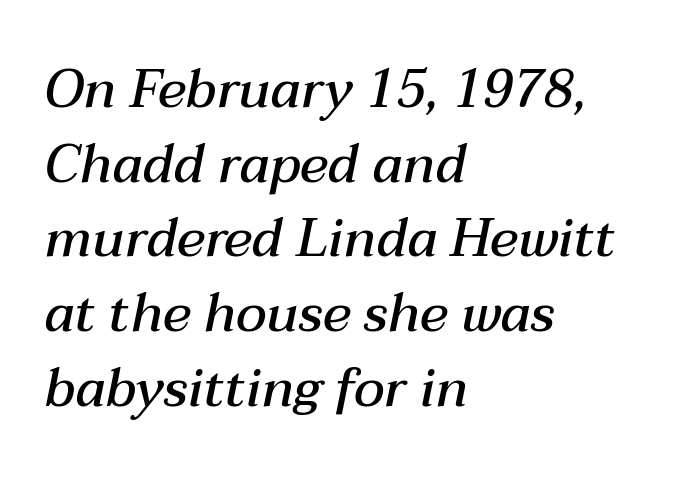
Q: Is the text bold? A: Semi-bold.
Q: Is the text italic (slanted)? A: Yes, it leans right by about 12 degrees.
Q: Is the text underlined? A: No.
Q: How is the paragraph aligned? A: Left-aligned.
Q: Is the spacing between letters normal or unusually wide? A: Normal.
Q: Is the spacing between lines tight, normal or loose? A: Normal.
Q: Width (condensed, normal, or wide)? A: Normal.
Q: Stroke contrast? A: Medium.
Q: x-height? A: Medium.
Q: Monospaced? A: No.
